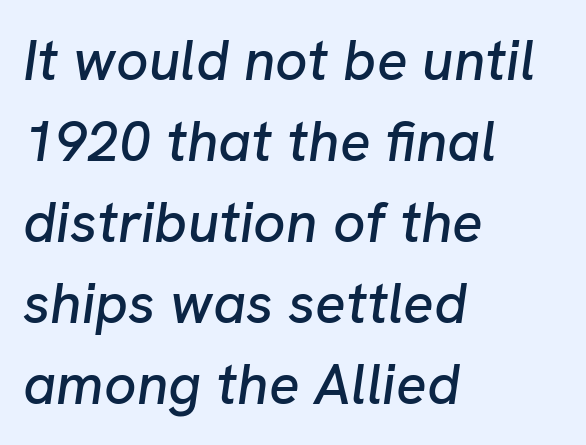
Q: Is the text italic (slanted)? A: Yes, it leans right by about 8 degrees.
Q: Is the text underlined? A: No.
Q: How is the paragraph aligned? A: Left-aligned.
Q: Is the spacing between letters normal or unusually wide? A: Normal.
Q: Is the spacing between lines tight, normal or loose? A: Normal.
Q: Width (condensed, normal, or wide)? A: Normal.
Q: Stroke contrast? A: Low.
Q: x-height? A: Medium.
Q: Monospaced? A: No.
